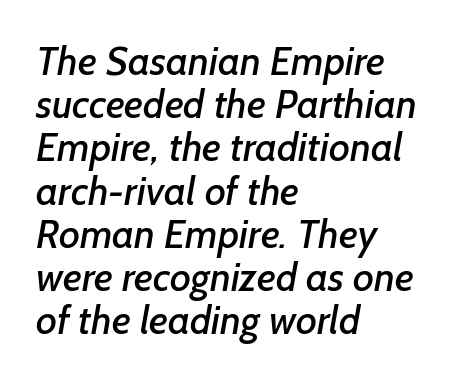
{"serif": "no", "width": "normal", "stroke_contrast": "low", "x_height": "medium", "monospaced": "no", "underline": "no", "align": "left", "line_spacing": "tight", "line_spacing_ratio": 1.08, "letter_spacing": "normal", "letter_spacing_em": 0.0, "glyph_px": 40}
